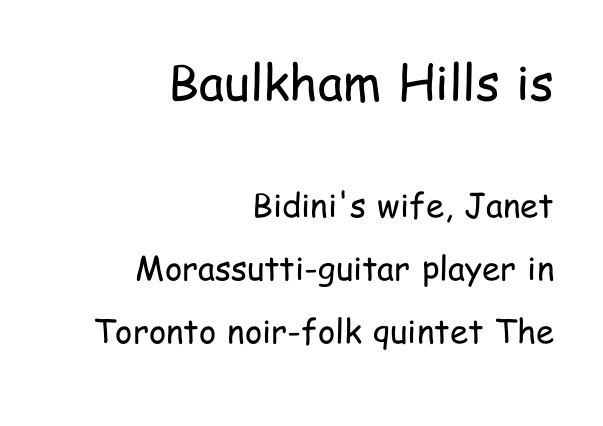
Q: Is the text bold? A: No.
Q: Is the text italic (slanted)? A: No, it is upright.
Q: Is the typeface a serif or a sans-serif typeface? A: Sans-serif.
Q: Is the text underlined? A: No.
Q: How is the paragraph aligned? A: Right-aligned.
Q: Is the spacing between letters normal or unusually wide? A: Normal.
Q: Is the spacing between lines tight, normal or loose? A: Loose.
Q: Which block of text is set in a larger size, the first (top) or the second (bottom)? A: The first (top) one.
Q: Width (condensed, normal, or wide)? A: Condensed.
Q: Stroke contrast? A: Low.
Q: x-height? A: Medium.
Q: Monospaced? A: No.
